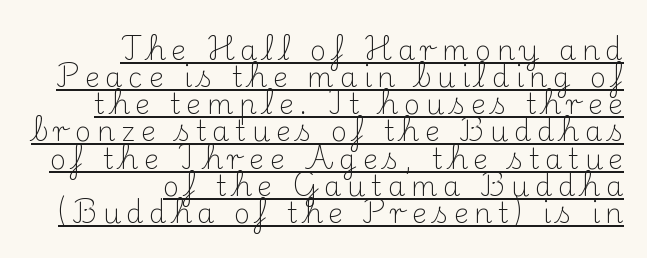
Q: Is the text bold? A: No.
Q: Is the text italic (slanted)? A: No, it is upright.
Q: Is the typeface a serif or a sans-serif typeface? A: Serif.
Q: Is the text underlined? A: Yes.
Q: How is the paragraph aligned? A: Right-aligned.
Q: Is the spacing between letters normal or unusually wide? A: Unusually wide.
Q: Is the spacing between lines tight, normal or loose? A: Tight.
Q: Width (condensed, normal, or wide)? A: Normal.
Q: Stroke contrast? A: Medium.
Q: x-height? A: Small.
Q: Monospaced? A: No.
